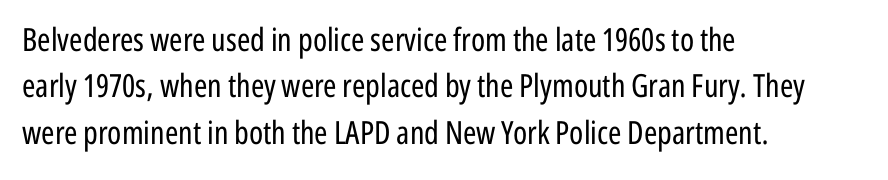
Is the letter spacing exaggerated? No — it looks like the ordinary default. The string is rendered with underlining switched off. Stems here are at most as thick as an everyday book face. In CSS terms this would be text-align: left. The rendering uses natural spacing where letterforms have individual widths. The passage shown is typeset with a sans-serif family.
